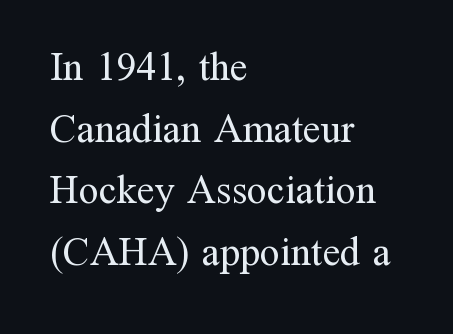
The space between consecutive lines is moderate. Weight: not bold — regular or lighter. Typographically, this falls in the serif category. Think of a printed novel: that variable character pitch is what you see here. Visually the block forms a straight wall on the left and a jagged coastline on the right.
